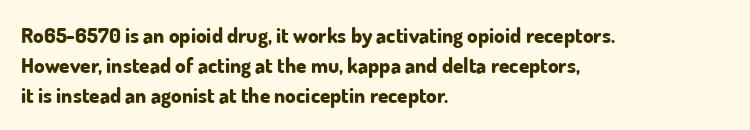
Q: Is the text bold? A: Yes.
Q: Is the text italic (slanted)? A: No, it is upright.
Q: Is the text underlined? A: No.
Q: How is the paragraph aligned? A: Left-aligned.
Q: Is the spacing between letters normal or unusually wide? A: Normal.
Q: Is the spacing between lines tight, normal or loose? A: Normal.
